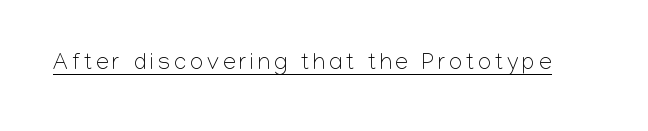
Upright lettering throughout. Honestly, the underline is the first thing you notice here. Vertical stems look standard width or narrower in stroke.
